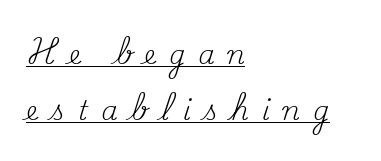
The image shows 26 px text type; set left-aligned, loose line spacing (2.17x), unusually wide letter spacing (+0.5 em), underlined.
